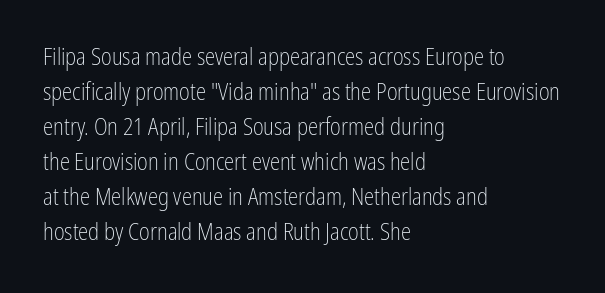
The image shows 23 px text type, upright; set left-aligned, normal line spacing (1.52x), normal letter spacing, not underlined.
